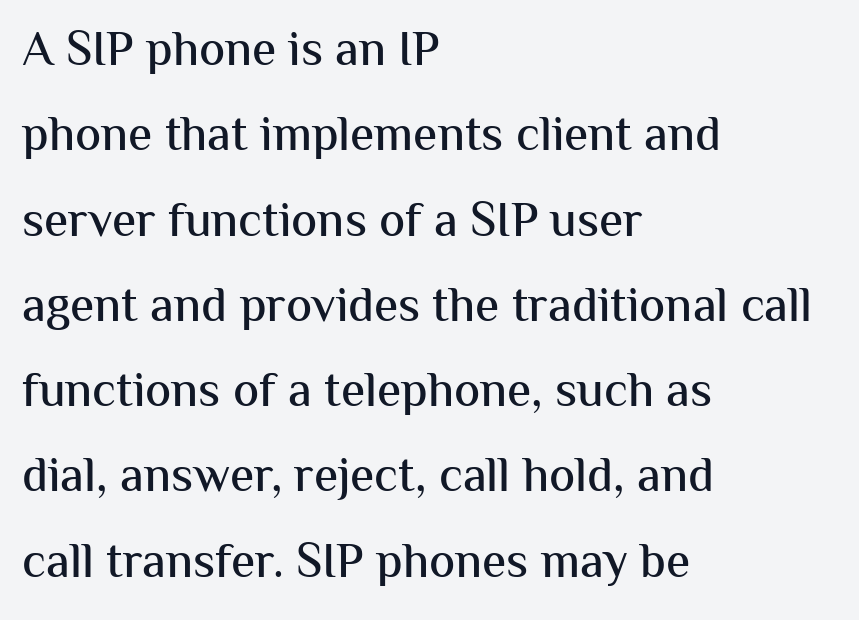
{"serif": "no", "italic": "no", "width": "normal", "stroke_contrast": "medium", "x_height": "medium", "monospaced": "no", "underline": "no", "align": "left", "line_spacing_ratio": 1.74, "letter_spacing": "normal", "letter_spacing_em": 0.0, "glyph_px": 49}
